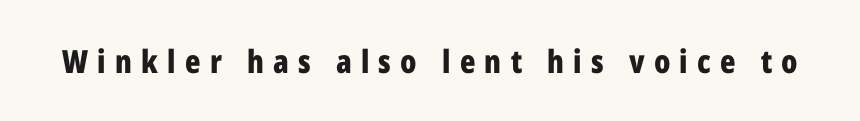
The image shows 32 px bold, condensed sans-serif type, upright; set unusually wide letter spacing (+0.29 em), not underlined; low stroke contrast and a medium x-height.
